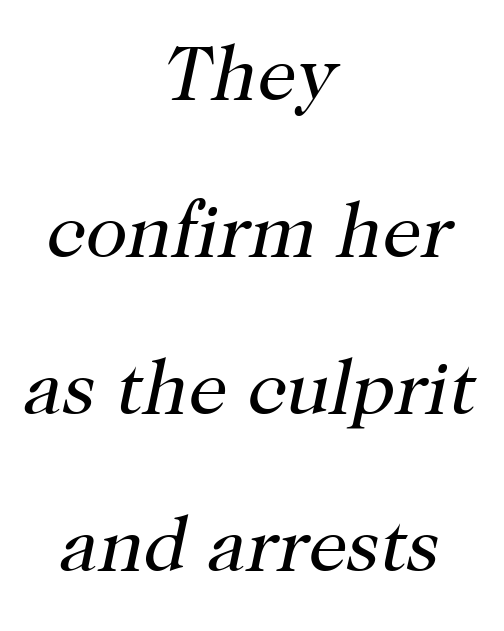
The face used here is proportionally spaced, like ordinary book or web type. These lines keep a tight, regular rhythm from letter to letter. Examine the stroke ends and you'll spot serifs. The strokes carry an ordinary text weight at most.
